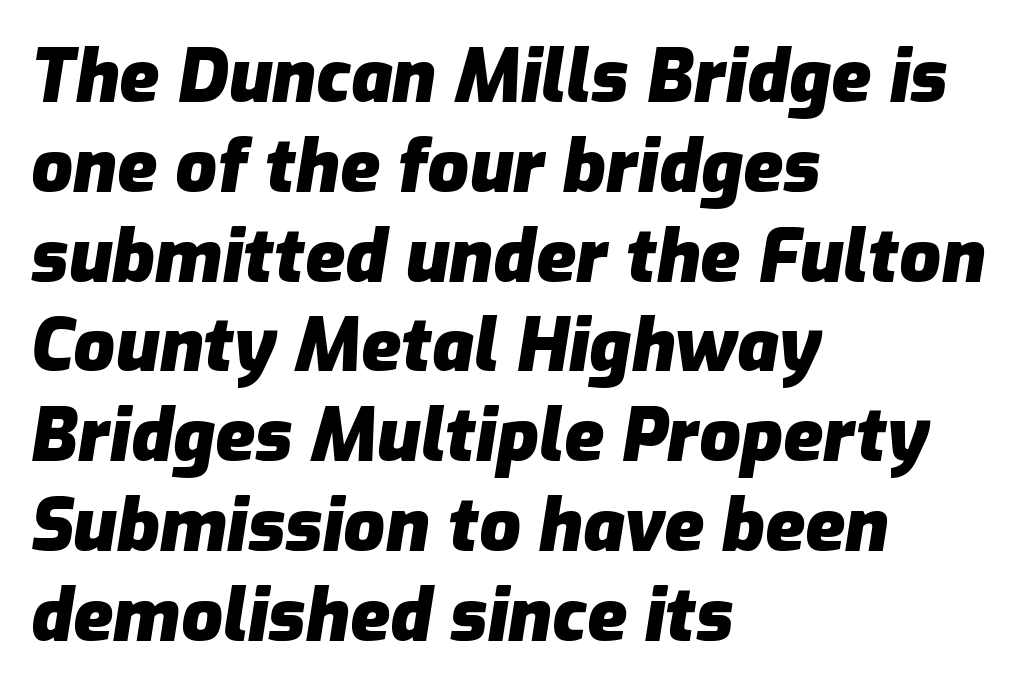
Q: Is the text bold? A: Yes.
Q: Is the text italic (slanted)? A: Yes, it leans right by about 9 degrees.
Q: Is the text underlined? A: No.
Q: How is the paragraph aligned? A: Left-aligned.
Q: Is the spacing between letters normal or unusually wide? A: Normal.
Q: Width (condensed, normal, or wide)? A: Normal.
Q: Stroke contrast? A: Low.
Q: x-height? A: Medium.
Q: Monospaced? A: No.
